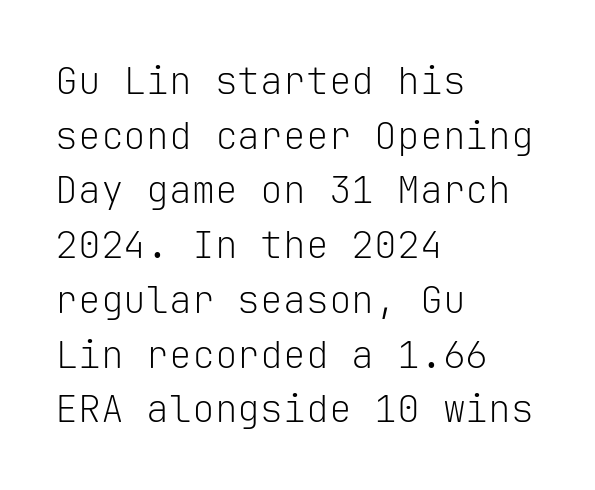
Nobody touched the tracking dial on this one. Check the space under the baseline: it is left empty. Compared with a typical body face, this is equally light or lighter still. Horizontal alignment here is leftward, the default for most running prose. The vertical gap from one line to the next is medium.
